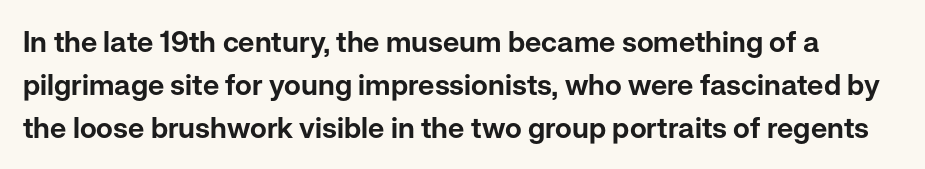
{"serif": "no", "italic": "no", "width": "normal", "stroke_contrast": "low", "x_height": "medium", "monospaced": "no", "underline": "no", "line_spacing": "normal", "line_spacing_ratio": 1.49, "letter_spacing": "normal", "letter_spacing_em": 0.0, "glyph_px": 29}
